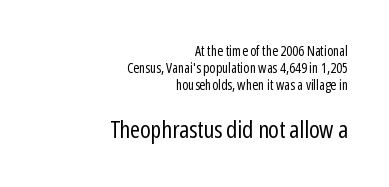
Q: Is the text bold? A: No.
Q: Is the text italic (slanted)? A: No, it is upright.
Q: Is the text underlined? A: No.
Q: How is the paragraph aligned? A: Right-aligned.
Q: Is the spacing between letters normal or unusually wide? A: Normal.
Q: Which block of text is set in a larger size, the first (top) or the second (bottom)? A: The second (bottom) one.
